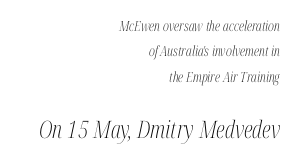
{"italic": "yes", "lean": "right", "slant_degrees": 12, "bold": "no", "underline": "no", "align": "right", "line_spacing_ratio": 1.82, "letter_spacing": "normal", "letter_spacing_em": 0.0, "larger_block": "second", "size_ratio": 1.71, "glyph_px": 24}
